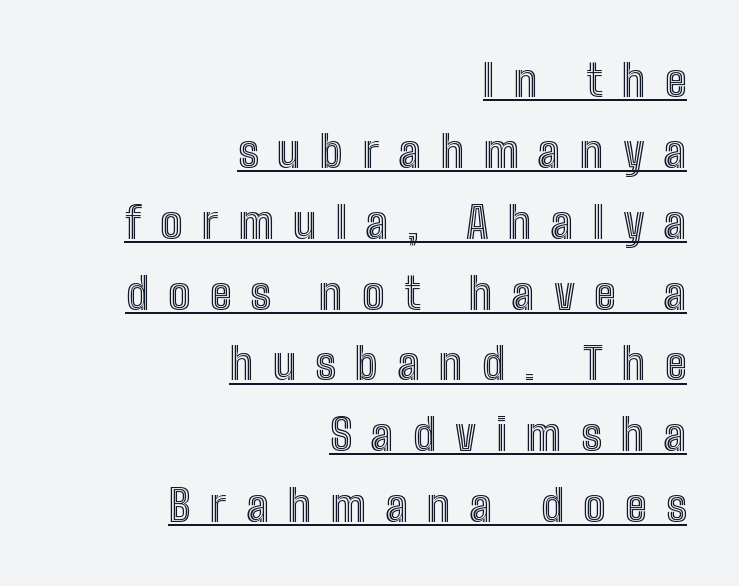
{"italic": "no", "width": "condensed", "x_height": "medium", "monospaced": "no", "underline": "yes", "align": "right", "line_spacing": "normal", "line_spacing_ratio": 1.61, "letter_spacing": "wide", "letter_spacing_em": 0.44, "glyph_px": 44}
